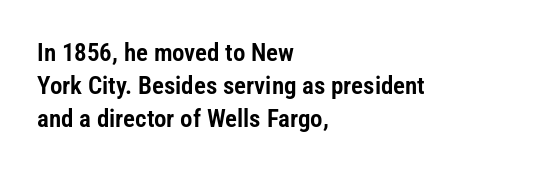
The image shows 25 px text type, upright; set left-aligned, normal line spacing (1.33x), normal letter spacing, not underlined.
